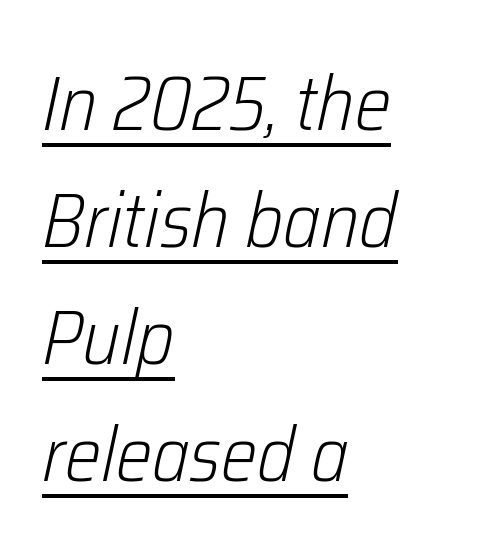
{"italic": "yes", "lean": "right", "slant_degrees": 12, "bold": "no", "weight": "light", "width": "condensed", "stroke_contrast": "low", "x_height": "medium", "monospaced": "no", "underline": "yes", "align": "left", "line_spacing": "normal", "line_spacing_ratio": 1.52, "letter_spacing": "normal", "letter_spacing_em": 0.0, "glyph_px": 77}
